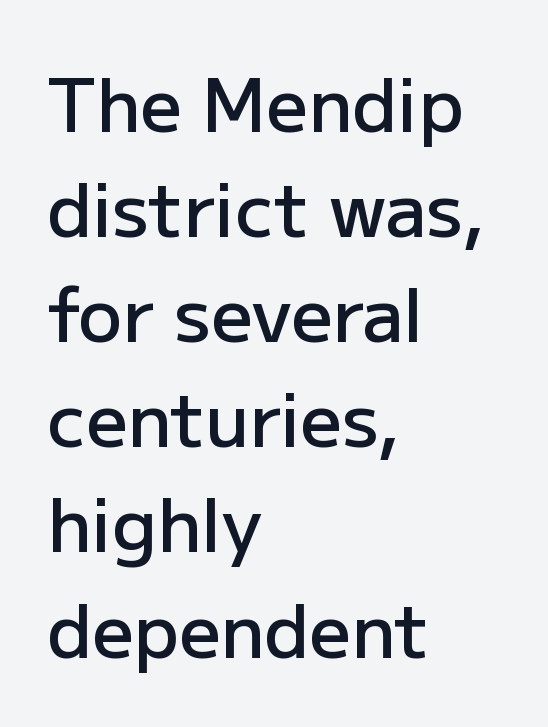
The image shows 73 px semibold sans-serif type, upright; set left-aligned, normal line spacing (1.44x), normal letter spacing, not underlined; low stroke contrast and a medium x-height.
